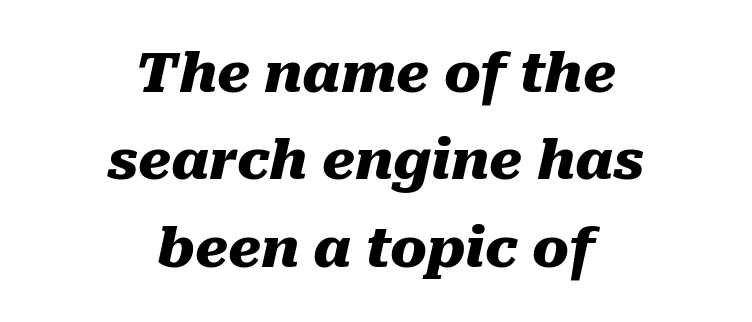
{"italic": "yes", "lean": "right", "slant_degrees": 10, "bold": "yes", "weight": "heavy", "width": "normal", "stroke_contrast": "medium", "x_height": "medium", "monospaced": "no", "underline": "no", "align": "center", "line_spacing": "normal", "line_spacing_ratio": 1.59, "letter_spacing": "normal", "letter_spacing_em": 0.0, "glyph_px": 55}
